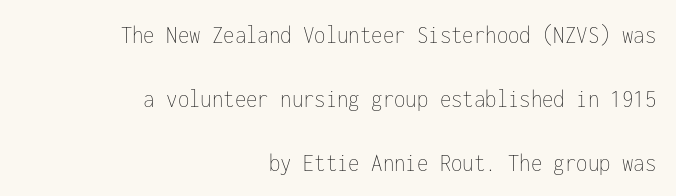
Designer's note — italics off, roman on. The space beneath each line is pristine and unruled. Is the stroke heavy? The answer is a plain regular-or-lighter. In terms of letterspacing, this is plain default setting. One-word summary of the alignment: right.
